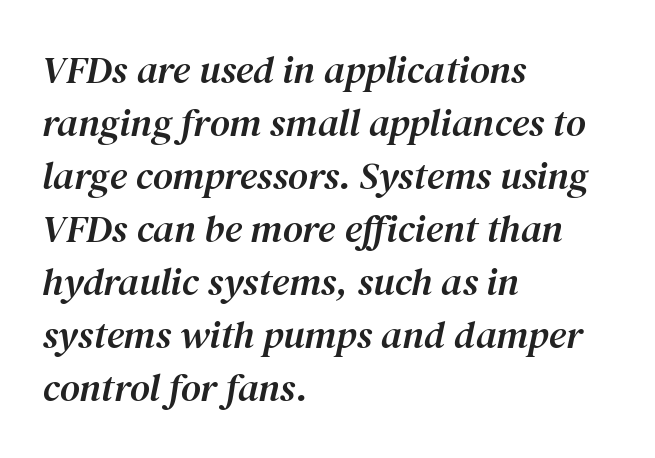
The ragged edge is on the right, which tells us the setting is flush left. Slanted lettering throughout. The glyphs are unaccompanied by any horizontal stroke below them. The face used here is proportionally spaced, like ordinary book or web type. Small tapered or slab feet sit at the stroke ends, so this counts as serif.
